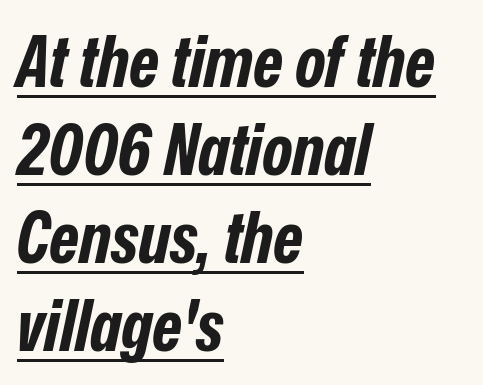
Notice how a bar underscores the lettering throughout. The ragged edge is on the right, which tells us the setting is flush left. Varying glyph widths throughout — classic text-font behaviour. How heavy is the stroke? Heavy — this is a bold. The axis of the letterforms is tilted away from vertical.
